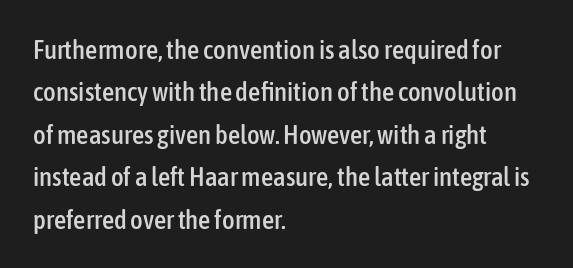
{"italic": "no", "underline": "no", "align": "left", "line_spacing": "normal", "line_spacing_ratio": 1.57, "letter_spacing": "normal", "letter_spacing_em": 0.0, "glyph_px": 27}
